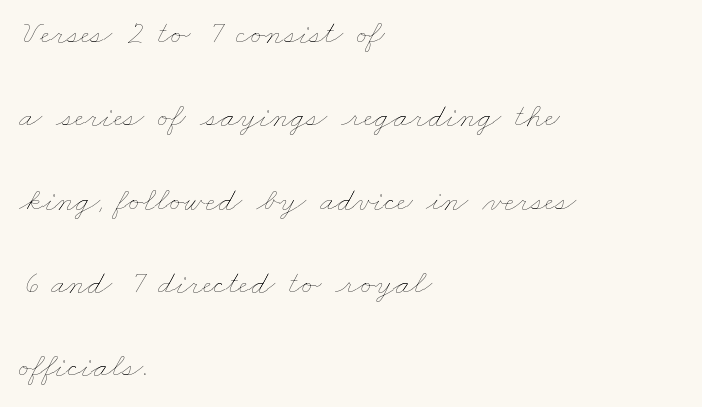
The image shows 34 px thin, wide type; set left-aligned, loose line spacing (2.45x), normal letter spacing, not underlined; low stroke contrast and a small x-height.
